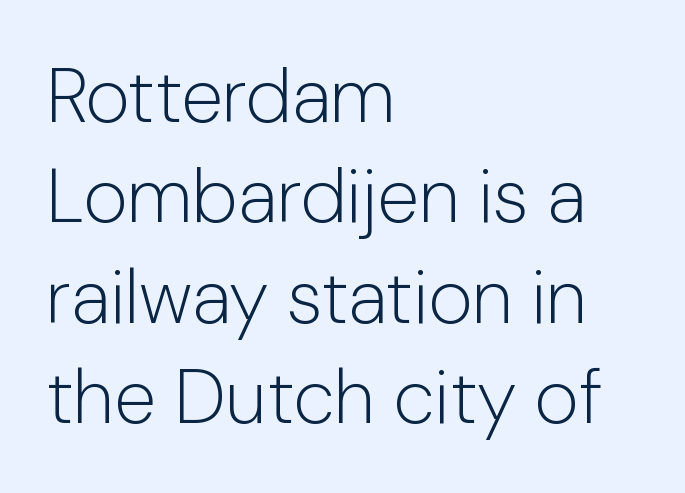
{"serif": "no", "italic": "no", "bold": "no", "weight": "light", "width": "normal", "stroke_contrast": "low", "x_height": "medium", "monospaced": "no", "underline": "no", "align": "left", "line_spacing": "normal", "line_spacing_ratio": 1.32, "letter_spacing": "normal", "letter_spacing_em": 0.0, "glyph_px": 76}
